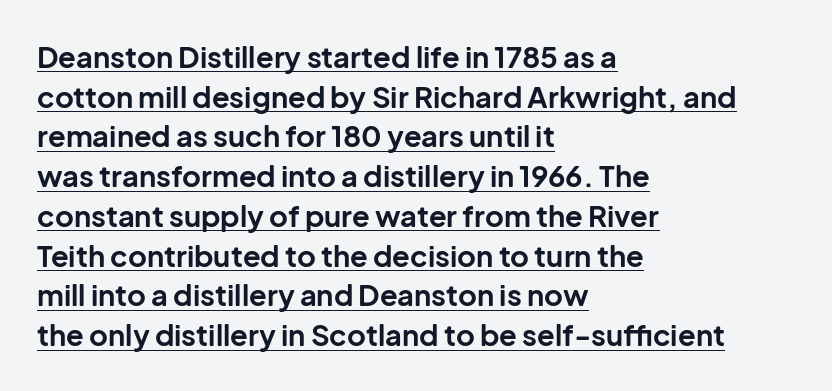
{"serif": "no", "italic": "no", "bold": "yes", "weight": "bold", "width": "normal", "stroke_contrast": "low", "x_height": "medium", "monospaced": "no", "underline": "yes", "align": "left", "line_spacing": "normal", "line_spacing_ratio": 1.37, "letter_spacing": "normal", "letter_spacing_em": 0.0, "glyph_px": 29}
